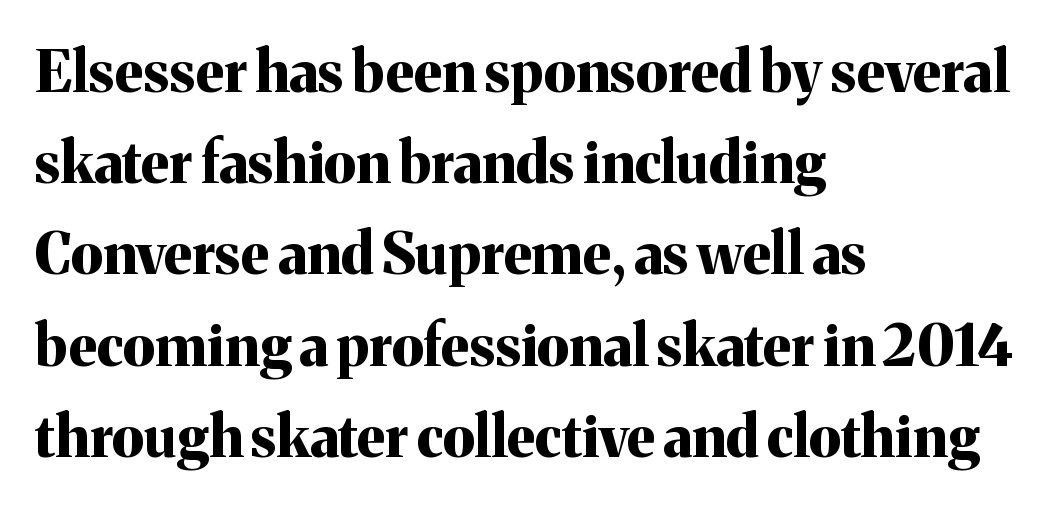
Q: Is the text bold? A: Yes.
Q: Is the text italic (slanted)? A: No, it is upright.
Q: Is the typeface a serif or a sans-serif typeface? A: Serif.
Q: Is the text underlined? A: No.
Q: How is the paragraph aligned? A: Left-aligned.
Q: Is the spacing between letters normal or unusually wide? A: Normal.
Q: Is the spacing between lines tight, normal or loose? A: Normal.
Q: Width (condensed, normal, or wide)? A: Normal.
Q: Stroke contrast? A: Medium.
Q: x-height? A: Medium.
Q: Monospaced? A: No.
